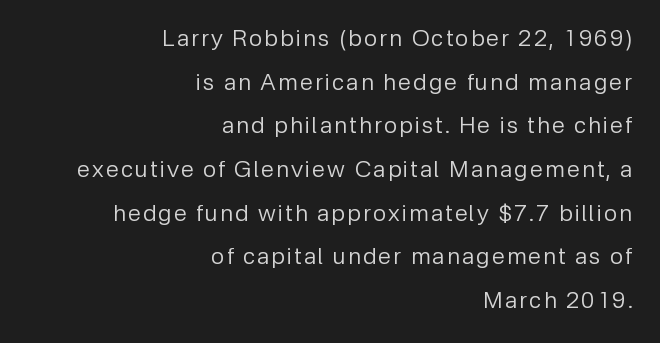
{"italic": "no", "bold": "no", "underline": "no", "align": "right", "line_spacing": "loose", "line_spacing_ratio": 1.9, "glyph_px": 23}
